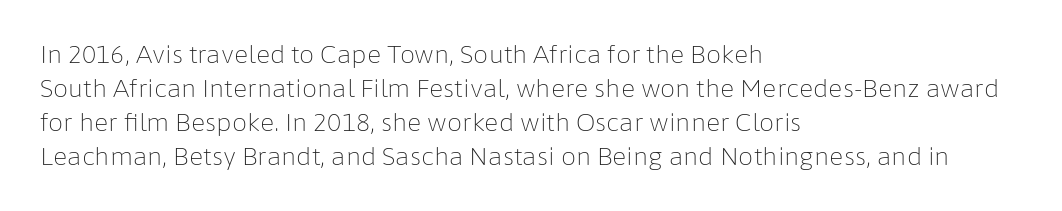
The image shows 24 px text type, upright; set left-aligned, normal line spacing (1.41x), normal letter spacing, not underlined.
